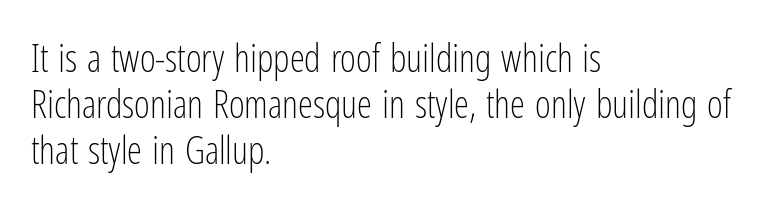
Ordinary non-slanted type is in use. The rendering uses natural spacing where letterforms have individual widths. Descender tails drop into unmarked territory. Visually the block forms a straight wall on the left and a jagged coastline on the right. This rendering leaves character spacing at its baseline value. Font category for this specimen: sans-serif.
